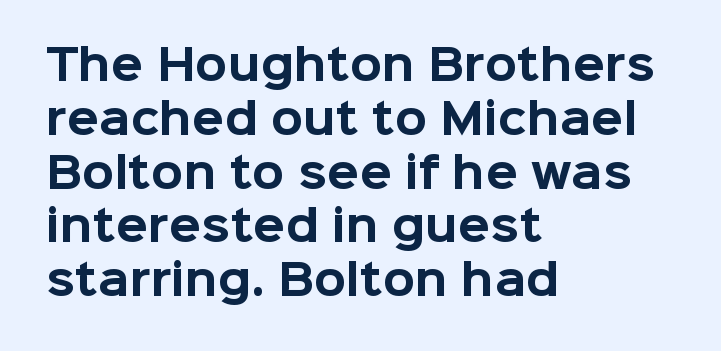
The image shows 42 px bold sans-serif type, upright; set left-aligned, normal line spacing (1.28x), normal letter spacing, not underlined; low stroke contrast and a medium x-height.
